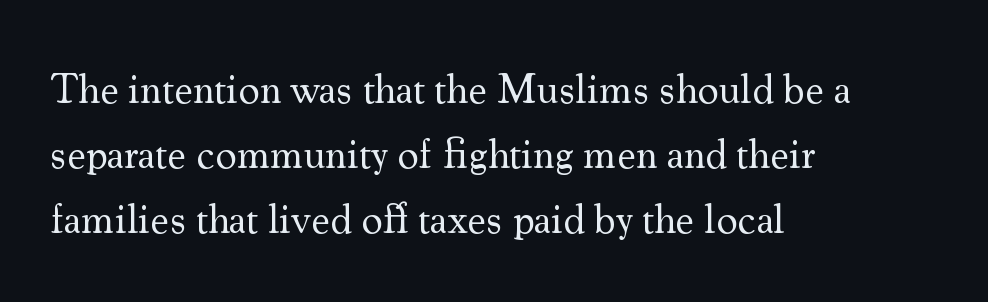
The image shows 42 px regular-weight serif type, upright; set left-aligned, normal line spacing (1.55x), normal letter spacing, not underlined; medium stroke contrast and a small x-height.
